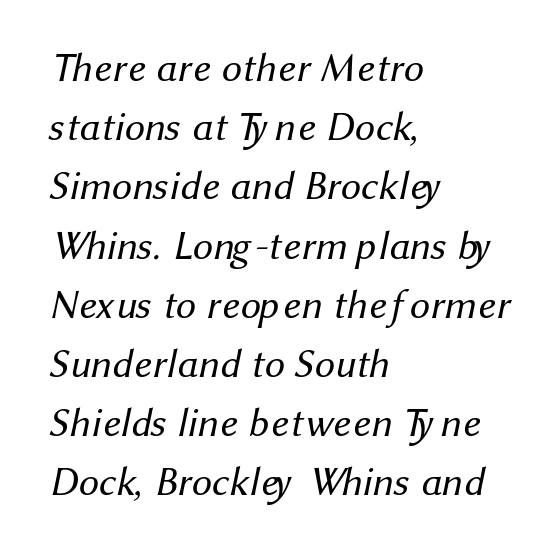
Q: Is the text bold? A: No.
Q: Is the typeface a serif or a sans-serif typeface? A: Sans-serif.
Q: Is the text underlined? A: No.
Q: How is the paragraph aligned? A: Left-aligned.
Q: Is the spacing between letters normal or unusually wide? A: Normal.
Q: Is the spacing between lines tight, normal or loose? A: Normal.
Q: Width (condensed, normal, or wide)? A: Normal.
Q: Stroke contrast? A: Medium.
Q: x-height? A: Medium.
Q: Monospaced? A: No.
